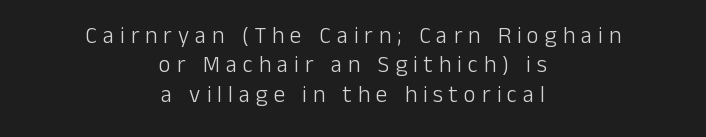
The image shows 23 px text type, upright; set centered, normal line spacing (1.28x), unusually wide letter spacing (+0.26 em), not underlined.
